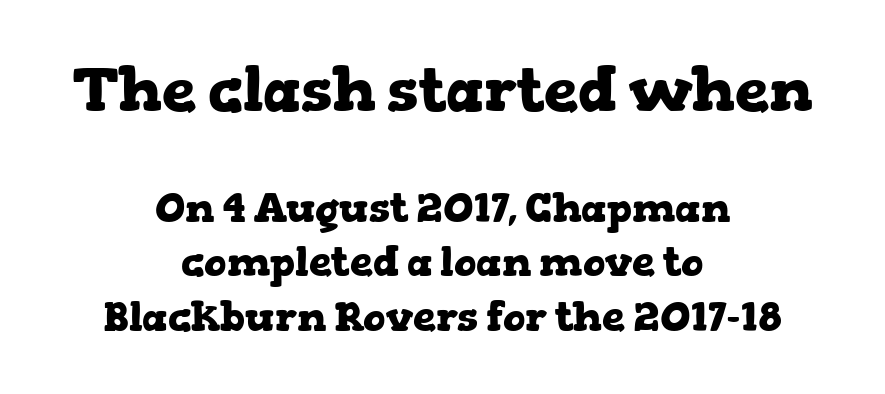
Q: Is the text bold? A: Yes.
Q: Is the text italic (slanted)? A: No, it is upright.
Q: Is the typeface a serif or a sans-serif typeface? A: Serif.
Q: Is the text underlined? A: No.
Q: How is the paragraph aligned? A: Centered.
Q: Is the spacing between letters normal or unusually wide? A: Normal.
Q: Is the spacing between lines tight, normal or loose? A: Normal.
Q: Which block of text is set in a larger size, the first (top) or the second (bottom)? A: The first (top) one.
Q: Width (condensed, normal, or wide)? A: Wide.
Q: Stroke contrast? A: Low.
Q: x-height? A: Medium.
Q: Monospaced? A: No.
